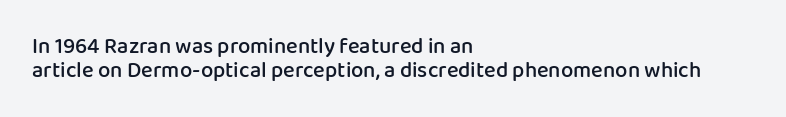
The image shows 22 px text type, upright; set left-aligned, tight line spacing (1.1x), normal letter spacing, not underlined.
